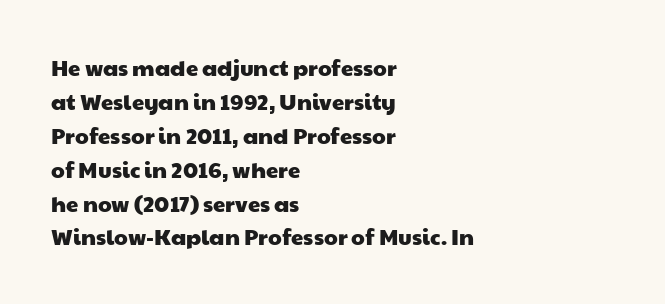
The lines in this sample share a left origin and differ only in where they stop. Each word holds together tightly as a unit, with standard inter-letter gaps. Evenly set lines give the paragraph a standard silhouette. Clear beneath every line of the passage.
